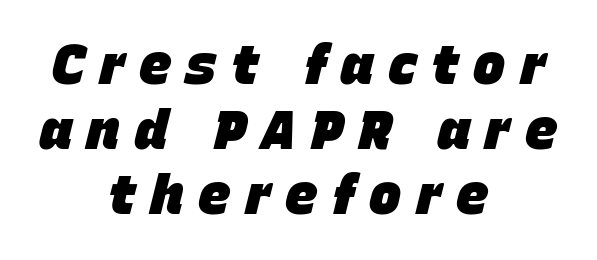
{"italic": "yes", "lean": "right", "slant_degrees": 15, "bold": "yes", "weight": "heavy", "width": "normal", "stroke_contrast": "low", "x_height": "large", "monospaced": "no", "underline": "no", "align": "center", "line_spacing_ratio": 1.2, "letter_spacing": "wide", "letter_spacing_em": 0.28, "glyph_px": 54}
